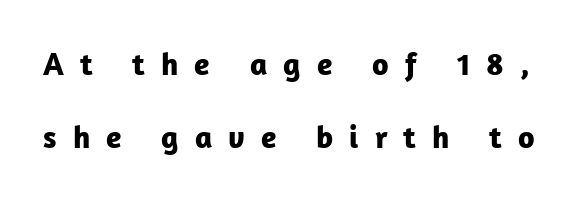
{"serif": "no", "italic": "no", "bold": "yes", "weight": "bold", "width": "normal", "stroke_contrast": "low", "x_height": "medium", "monospaced": "no", "underline": "no", "line_spacing": "loose", "line_spacing_ratio": 2.29, "letter_spacing": "wide", "letter_spacing_em": 0.5, "glyph_px": 32}
